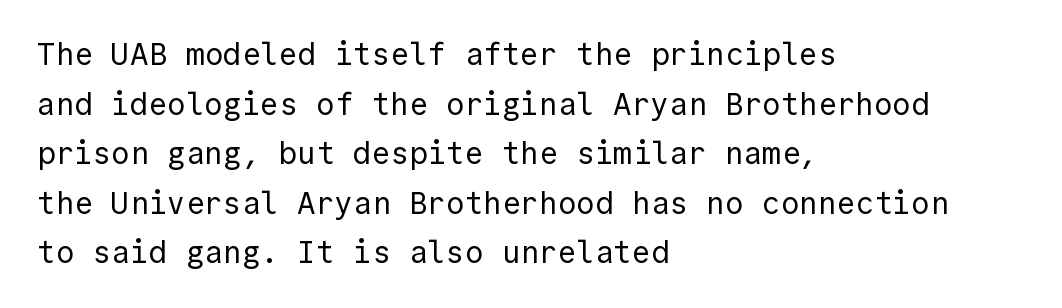
{"serif": "no", "italic": "no", "bold": "no", "weight": "regular", "width": "normal", "x_height": "medium", "monospaced": "yes", "underline": "no", "align": "left", "line_spacing": "normal", "line_spacing_ratio": 1.6, "letter_spacing": "normal", "letter_spacing_em": 0.0, "glyph_px": 31}
